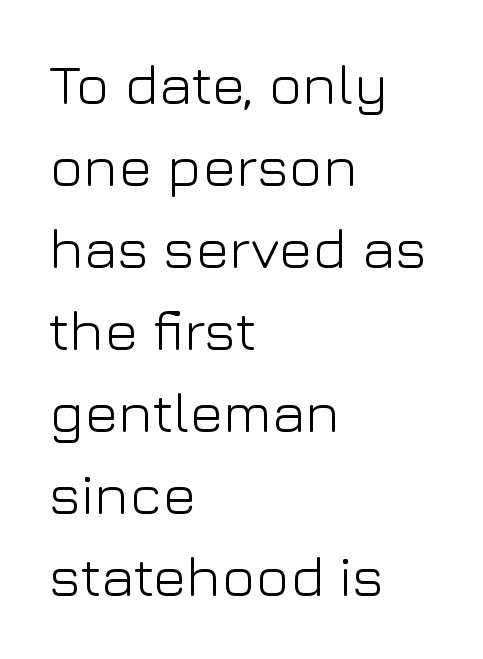
The image shows 57 px light sans-serif type, upright; set left-aligned, normal line spacing (1.44x), normal letter spacing, not underlined; low stroke contrast and a medium x-height.
